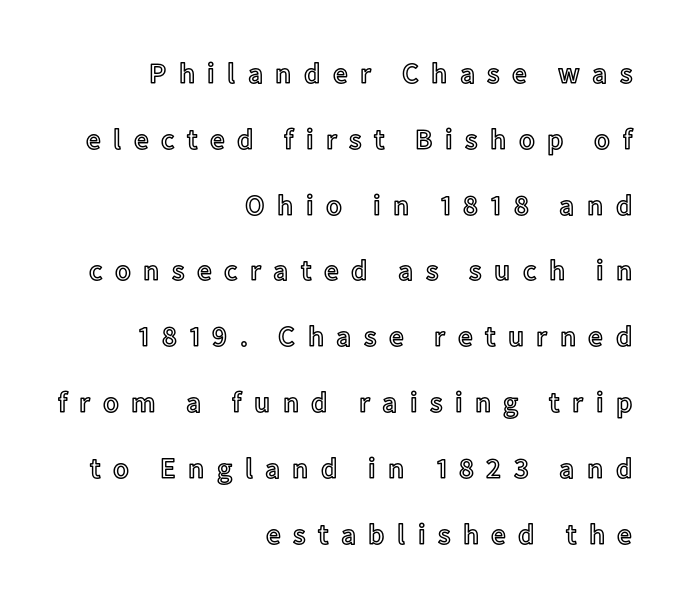
The image shows 29 px text type, upright; set right-aligned, loose line spacing (2.27x), unusually wide letter spacing (+0.43 em), not underlined; a medium x-height.
